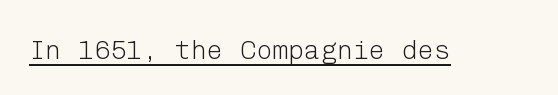
Q: Is the text bold? A: No.
Q: Is the text italic (slanted)? A: No, it is upright.
Q: Is the text underlined? A: Yes.
Q: Is the spacing between letters normal or unusually wide? A: Normal.
